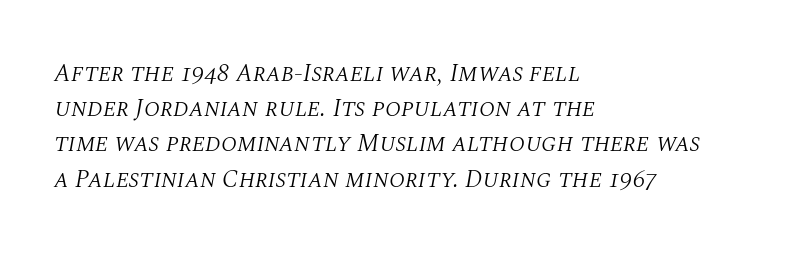
{"italic": "yes", "lean": "right", "slant_degrees": 10, "bold": "no", "underline": "no", "align": "left", "line_spacing": "normal", "line_spacing_ratio": 1.41, "letter_spacing": "normal", "letter_spacing_em": 0.0, "glyph_px": 25}
